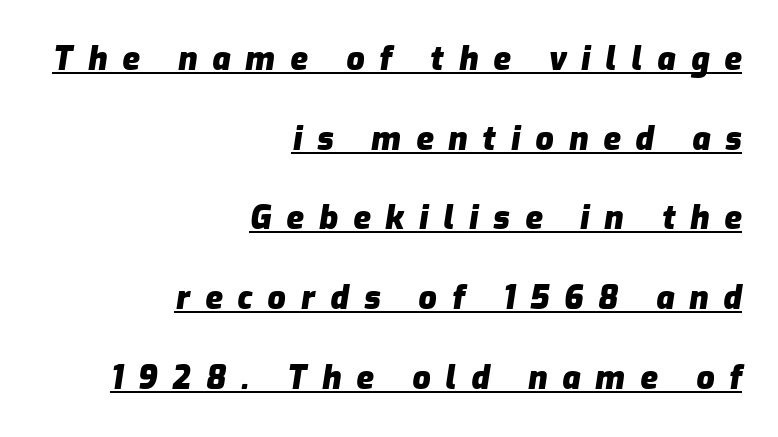
{"italic": "yes", "lean": "right", "slant_degrees": 9, "bold": "yes", "weight": "heavy", "width": "normal", "stroke_contrast": "low", "x_height": "medium", "monospaced": "no", "underline": "yes", "align": "right", "line_spacing": "loose", "line_spacing_ratio": 2.49, "letter_spacing": "wide", "letter_spacing_em": 0.47, "glyph_px": 32}
